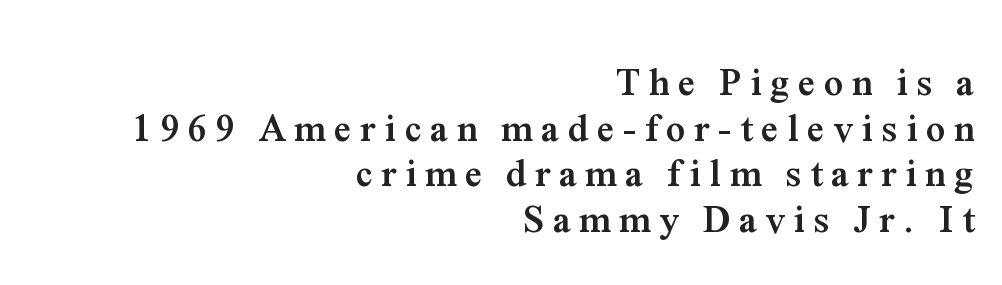
{"serif": "yes", "italic": "no", "bold": "yes", "weight": "semibold", "width": "normal", "stroke_contrast": "medium", "x_height": "medium", "monospaced": "no", "underline": "no", "align": "right", "line_spacing_ratio": 1.2, "letter_spacing": "wide", "letter_spacing_em": 0.23, "glyph_px": 38}
